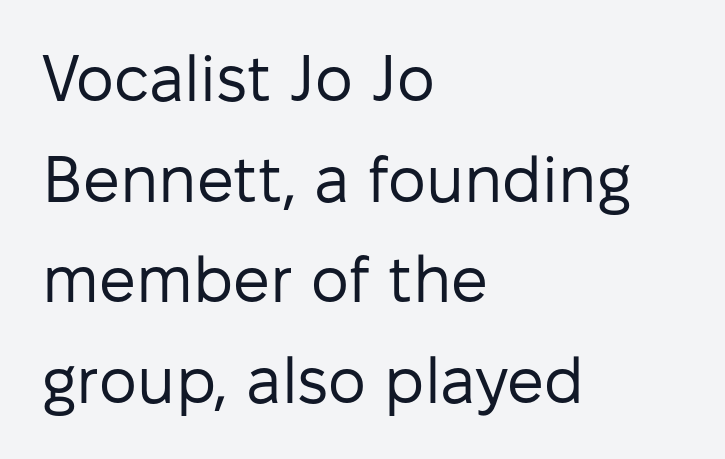
Q: Is the text bold? A: No.
Q: Is the text italic (slanted)? A: No, it is upright.
Q: Is the typeface a serif or a sans-serif typeface? A: Sans-serif.
Q: Is the text underlined? A: No.
Q: How is the paragraph aligned? A: Left-aligned.
Q: Is the spacing between letters normal or unusually wide? A: Normal.
Q: Is the spacing between lines tight, normal or loose? A: Normal.
Q: Width (condensed, normal, or wide)? A: Normal.
Q: Stroke contrast? A: Low.
Q: x-height? A: Medium.
Q: Monospaced? A: No.
